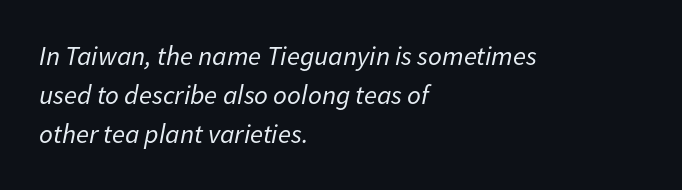
Rendered with sloped, italic letterforms. Regular leading. Short note: letters normally spaced. Heaviness? Minimal to ordinary, like unemphasized prose. The lines are quadded left. Letters rest on an invisible, unmarked baseline.
